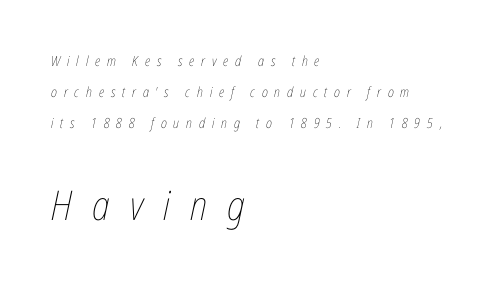
{"italic": "yes", "lean": "right", "slant_degrees": 12, "bold": "no", "weight": "thin", "width": "condensed", "stroke_contrast": "low", "x_height": "medium", "monospaced": "no", "underline": "no", "align": "left", "line_spacing": "loose", "line_spacing_ratio": 2.2, "letter_spacing": "wide", "letter_spacing_em": 0.49, "larger_block": "second", "size_ratio": 2.93, "glyph_px": 41}
